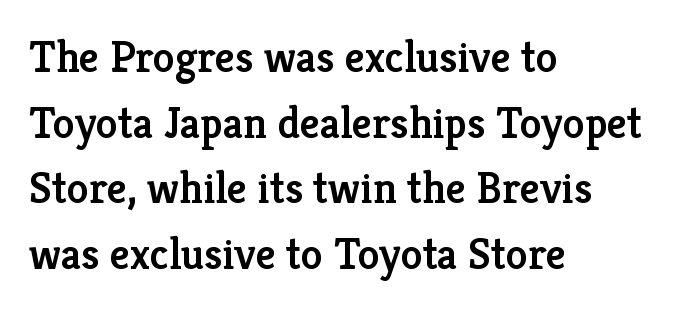
The image shows 44 px semibold serif type, upright; set left-aligned, normal line spacing (1.49x), normal letter spacing, not underlined; low stroke contrast and a medium x-height.
